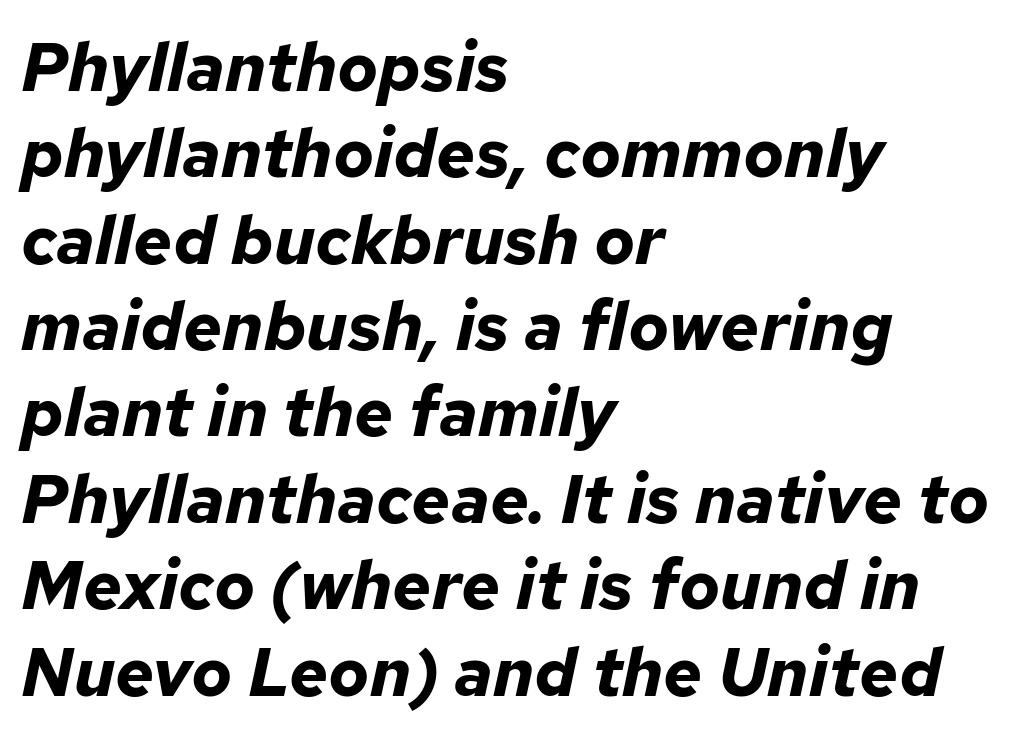
{"italic": "yes", "lean": "right", "slant_degrees": 12, "bold": "yes", "weight": "bold", "width": "normal", "stroke_contrast": "low", "x_height": "medium", "monospaced": "no", "underline": "no", "align": "left", "line_spacing": "normal", "line_spacing_ratio": 1.27, "letter_spacing": "normal", "letter_spacing_em": 0.0, "glyph_px": 68}
